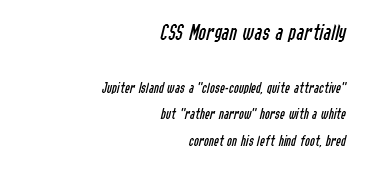
{"italic": "yes", "lean": "right", "slant_degrees": 14, "bold": "no", "underline": "no", "align": "right", "line_spacing_ratio": 1.79, "letter_spacing": "normal", "letter_spacing_em": 0.0, "larger_block": "first", "size_ratio": 1.53, "glyph_px": 23}
